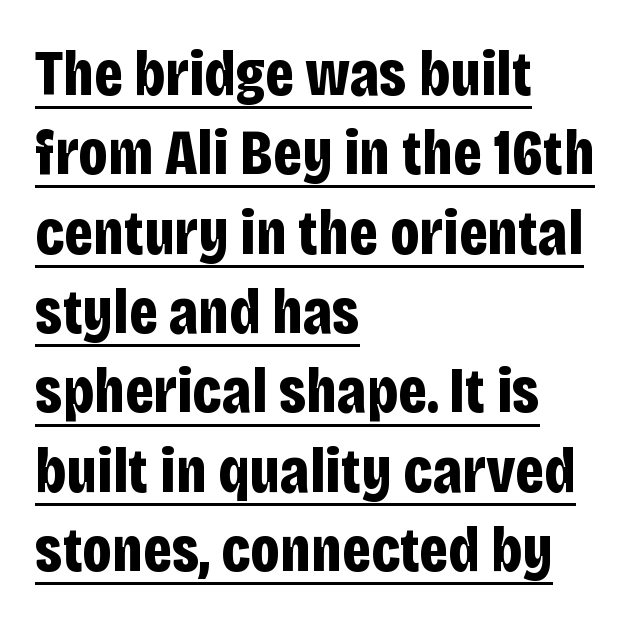
{"serif": "no", "italic": "no", "bold": "yes", "weight": "bold", "width": "condensed", "stroke_contrast": "low", "x_height": "large", "monospaced": "no", "underline": "yes", "align": "left", "line_spacing_ratio": 1.24, "letter_spacing": "normal", "letter_spacing_em": 0.0, "glyph_px": 64}
